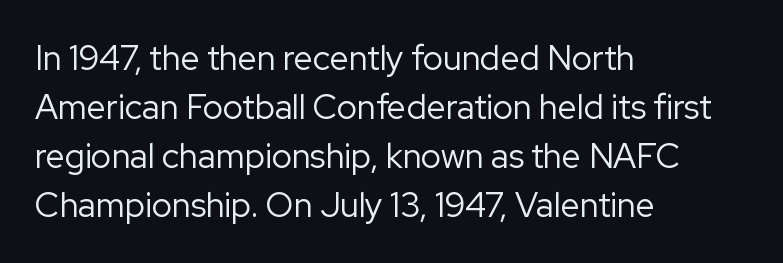
Only glyphs here, with clear space below each row. This reads as an unemphasized weight, regular at the heaviest. The typography opts for an upright posture over an oblique one. You could not count columns in this text — the font is proportionally spaced. The rows are spaced the way most documents space them. Each word holds together tightly as a unit, with standard inter-letter gaps.
